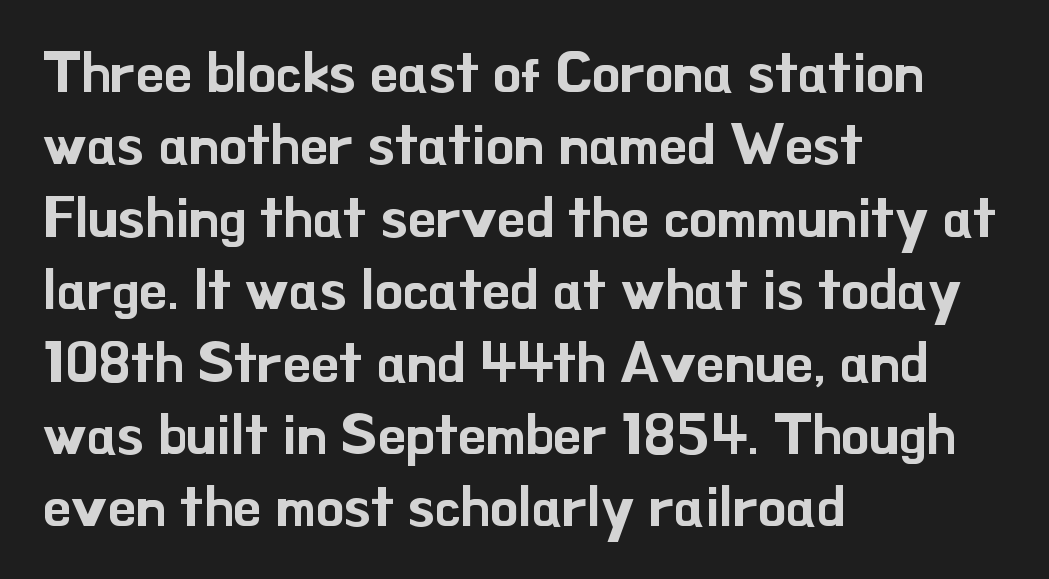
{"serif": "no", "italic": "no", "width": "normal", "stroke_contrast": "low", "x_height": "small", "monospaced": "no", "underline": "no", "align": "left", "line_spacing": "normal", "line_spacing_ratio": 1.27, "letter_spacing": "normal", "letter_spacing_em": 0.0, "glyph_px": 57}
